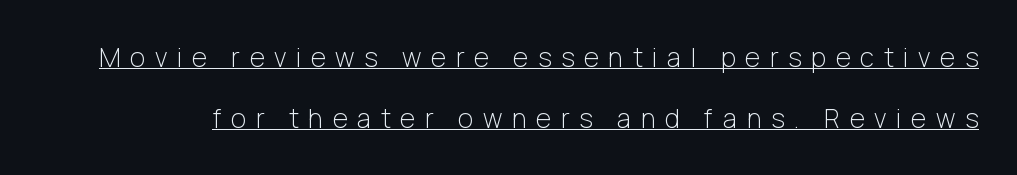
{"italic": "no", "bold": "no", "underline": "yes", "line_spacing": "loose", "line_spacing_ratio": 2.34, "letter_spacing": "wide", "letter_spacing_em": 0.37, "glyph_px": 26}
